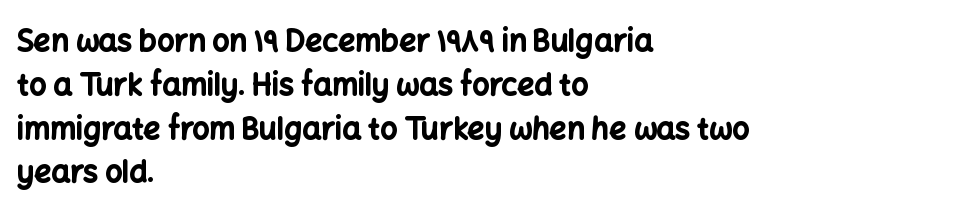
{"serif": "no", "italic": "no", "bold": "yes", "weight": "bold", "width": "normal", "stroke_contrast": "low", "x_height": "medium", "monospaced": "no", "underline": "no", "align": "left", "line_spacing": "normal", "line_spacing_ratio": 1.46, "letter_spacing": "normal", "letter_spacing_em": 0.0, "glyph_px": 30}
